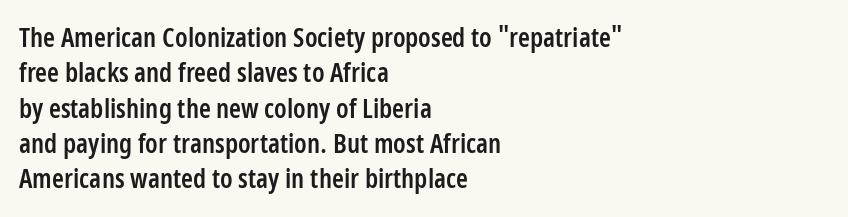
Nobody drew a line under any word here. In terms of leading, this rendering sits right in the middle. Typographic density is moderately raised because the face is semibold. Standard letterfit; no display-style spreading of the glyphs. The text block is weighted toward the left margin, trailing off unevenly rightward. The lettering stays uniformly vertical, giving the passage a roman look.
